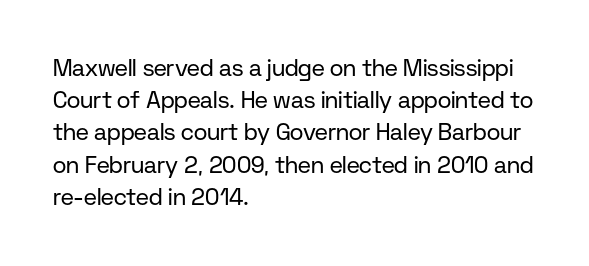
The image shows 23 px text type, upright; set left-aligned, normal line spacing (1.4x), normal letter spacing, not underlined.
